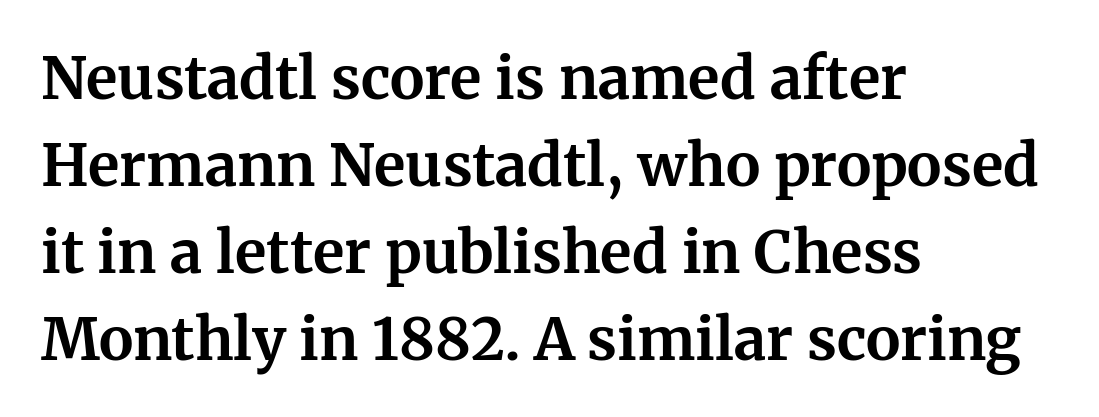
The lettering stays uniformly vertical, giving the passage a roman look. Varying glyph widths throughout — classic text-font behaviour. Alignment: flush left. The rendering keeps characters at their native spacing. In terms of leading, this rendering sits right in the middle. You can tell from the footed stems that serif type was used.
